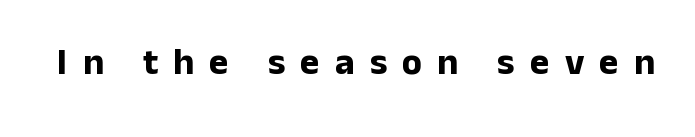
The space beneath each line is pristine and unruled. Upright lettering throughout. You'd pick this weight for a headline — it's a proper bold. Character widths vary here, with narrow letters taking less room than wide ones. Each word looks stretched out because of the extra space between its letters.
